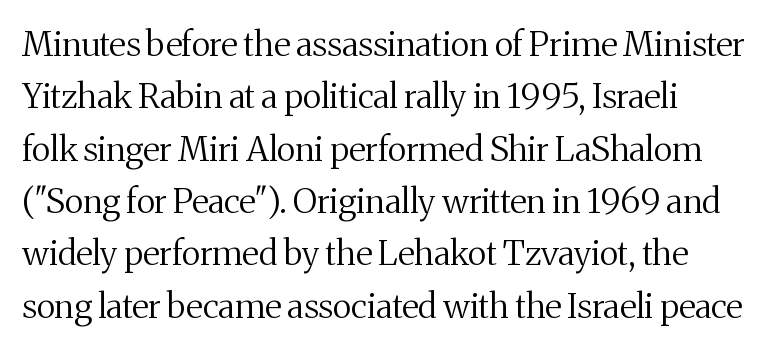
Decoration check: the copy has no underline. The typesetting does not lean heavy: it is not bold. Short note: letters normally spaced. Character widths vary here, with narrow letters taking less room than wide ones.
